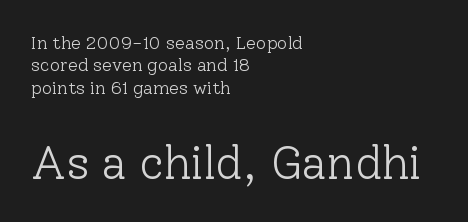
The weight tops out at a normal text grade. Spacing verdict: proportional, widths tailored to each character. The letters in the lower block stand taller than those in the block above. The type family on display is of the serif kind. A bare baseline throughout the passage. The tracking reads as untouched default to a designer's eye.
